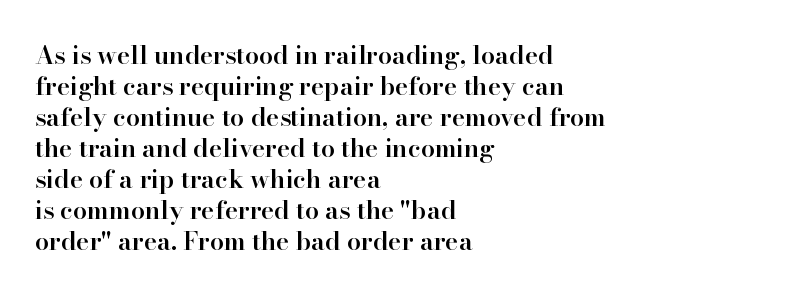
Q: Is the text bold? A: Semi-bold.
Q: Is the text italic (slanted)? A: No, it is upright.
Q: Is the text underlined? A: No.
Q: How is the paragraph aligned? A: Left-aligned.
Q: Is the spacing between letters normal or unusually wide? A: Normal.
